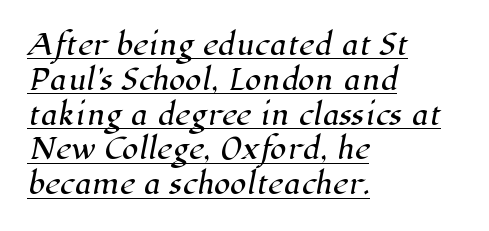
{"underline": "yes", "align": "left", "line_spacing": "normal", "line_spacing_ratio": 1.29, "letter_spacing": "normal", "letter_spacing_em": 0.0, "glyph_px": 27}
